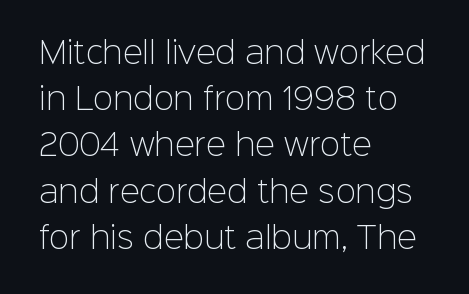
Q: Is the text bold? A: No.
Q: Is the text italic (slanted)? A: No, it is upright.
Q: Is the typeface a serif or a sans-serif typeface? A: Sans-serif.
Q: Is the text underlined? A: No.
Q: How is the paragraph aligned? A: Left-aligned.
Q: Is the spacing between letters normal or unusually wide? A: Normal.
Q: Is the spacing between lines tight, normal or loose? A: Normal.
Q: Width (condensed, normal, or wide)? A: Normal.
Q: Stroke contrast? A: Low.
Q: x-height? A: Medium.
Q: Monospaced? A: No.
